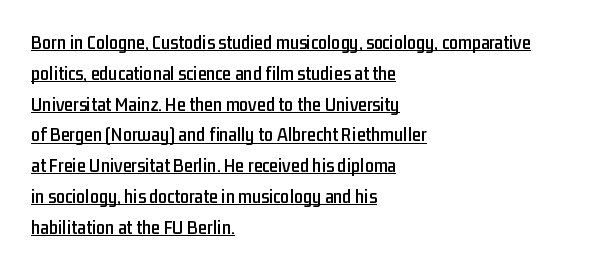
Line beginnings align vertically; line endings do not. Has an underline been added? It has. The designer left line spacing at the default. The letters stand upright; this is a roman face. Nothing unusual about the tracking: characters are spaced as the font intends.
